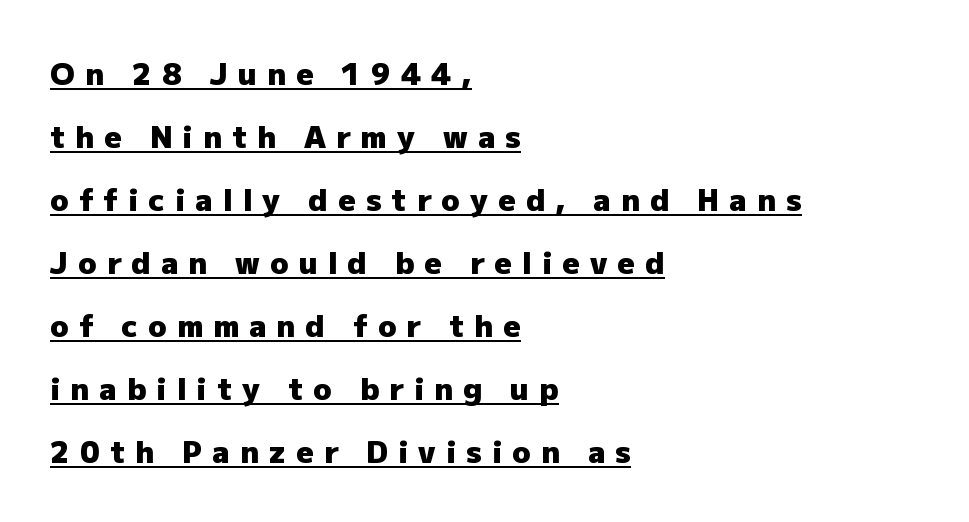
These lines are set flush left with a ragged right edge. A full-strength bold gives these letters their thick strokes. In terms of letterform style, serifs are entirely absent. Note the varied advance widths — an 'i' is clearly narrower than an 'm'. Ordinary non-slanted type is in use.
